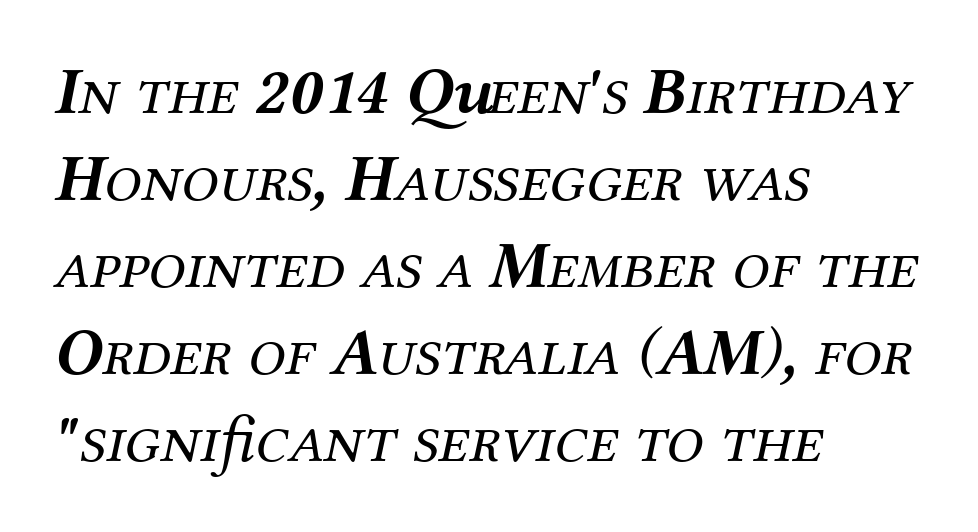
Q: Is the text bold? A: No.
Q: Is the text italic (slanted)? A: Yes, it leans right by about 12 degrees.
Q: Is the typeface a serif or a sans-serif typeface? A: Serif.
Q: Is the text underlined? A: No.
Q: How is the paragraph aligned? A: Left-aligned.
Q: Is the spacing between letters normal or unusually wide? A: Normal.
Q: Is the spacing between lines tight, normal or loose? A: Normal.
Q: Width (condensed, normal, or wide)? A: Normal.
Q: Stroke contrast? A: Medium.
Q: x-height? A: Medium.
Q: Monospaced? A: No.
